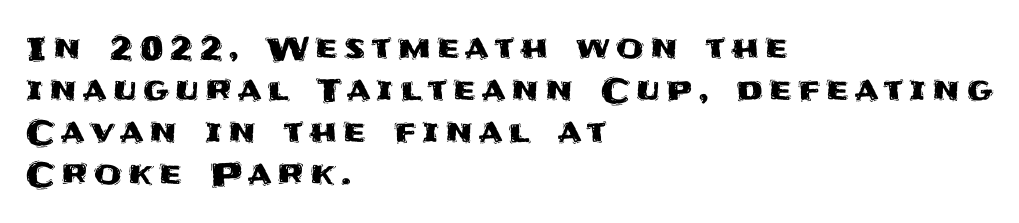
Q: Is the text italic (slanted)? A: No, it is upright.
Q: Is the typeface a serif or a sans-serif typeface? A: Sans-serif.
Q: Is the text underlined? A: No.
Q: How is the paragraph aligned? A: Left-aligned.
Q: Is the spacing between lines tight, normal or loose? A: Normal.
Q: Width (condensed, normal, or wide)? A: Normal.
Q: Stroke contrast? A: Medium.
Q: x-height? A: Large.
Q: Monospaced? A: No.
